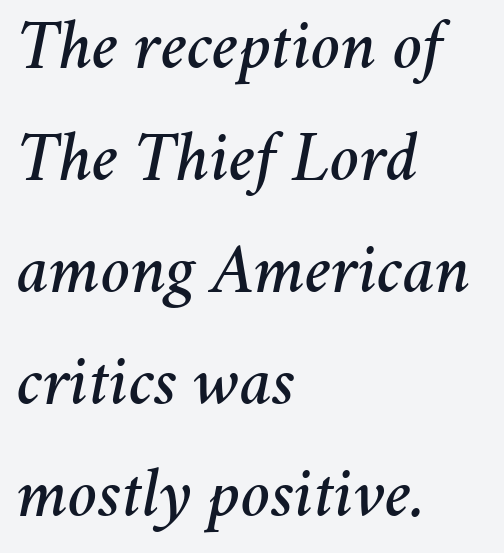
{"italic": "yes", "lean": "right", "slant_degrees": 11, "width": "normal", "stroke_contrast": "medium", "x_height": "medium", "monospaced": "no", "underline": "no", "align": "left", "line_spacing": "normal", "line_spacing_ratio": 1.6, "letter_spacing": "normal", "letter_spacing_em": 0.0, "glyph_px": 70}
